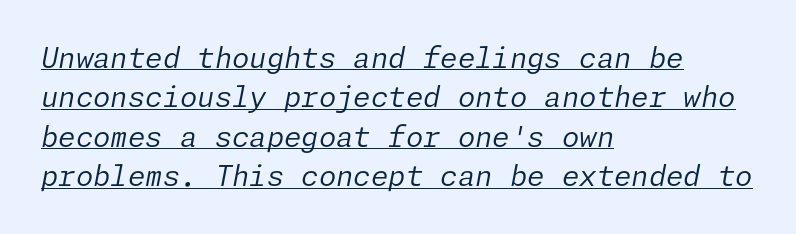
The whole block is typeset with a tilt. What stands out about the letter spacing? Nothing — it is the standard amount. The passage is arranged the way most books set body copy — flush left. Summary of vertical rhythm: regular, with standard interline spacing. Each line of the rendering has a horizontal stroke beneath the glyphs.
